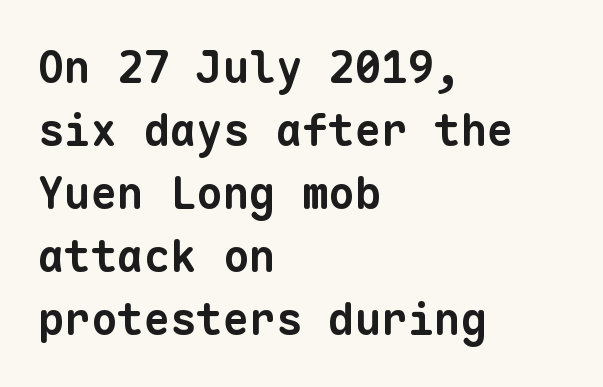
Check under the words: just untouched page. The line texture is even and compact thanks to regular tracking. Stroke terminals: plain, sans-serif. Casual observation: everything's shoved over to the left. These words are printed bold, with thick strokes throughout.
